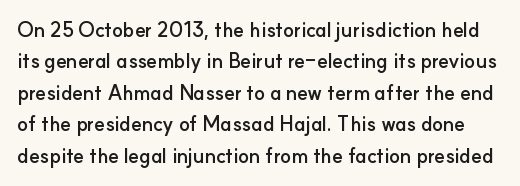
Successive baselines arrive at the customary interval. The string is rendered with underlining switched off. No italicization has been applied; the sample stays upright. Strokes here are thick enough to call this a true bold.
